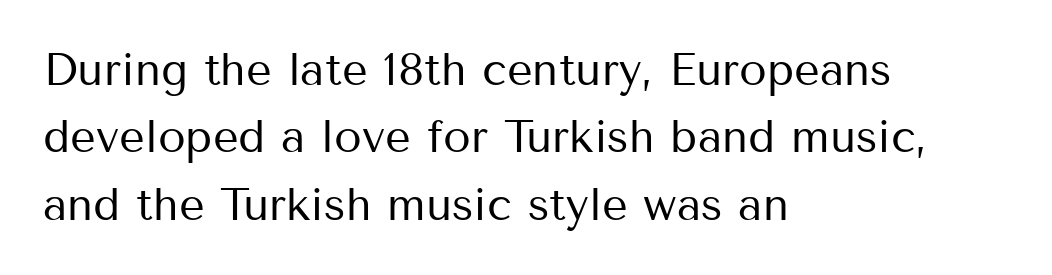
Style check: upright. Descender tails drop into unmarked territory. To sum up the face: it is a sans, with no serifs. Compared with typical paragraphs, the rows here are spaced about the same.
